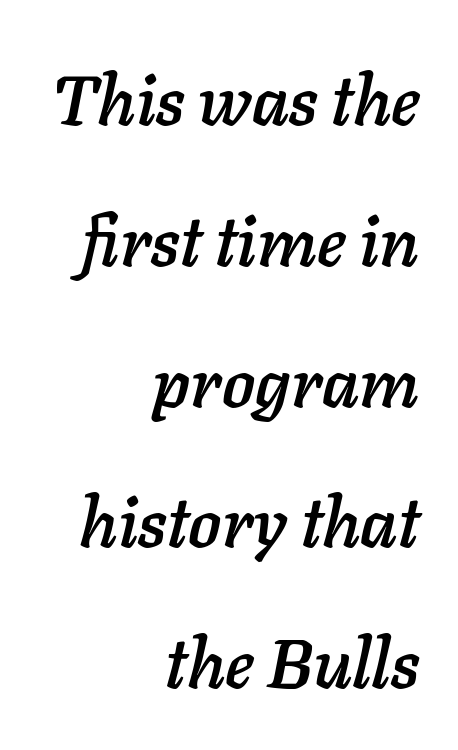
{"italic": "yes", "lean": "right", "slant_degrees": 11, "width": "normal", "stroke_contrast": "low", "x_height": "medium", "monospaced": "no", "underline": "no", "align": "right", "line_spacing": "loose", "line_spacing_ratio": 2.04, "letter_spacing": "normal", "letter_spacing_em": 0.0, "glyph_px": 69}
